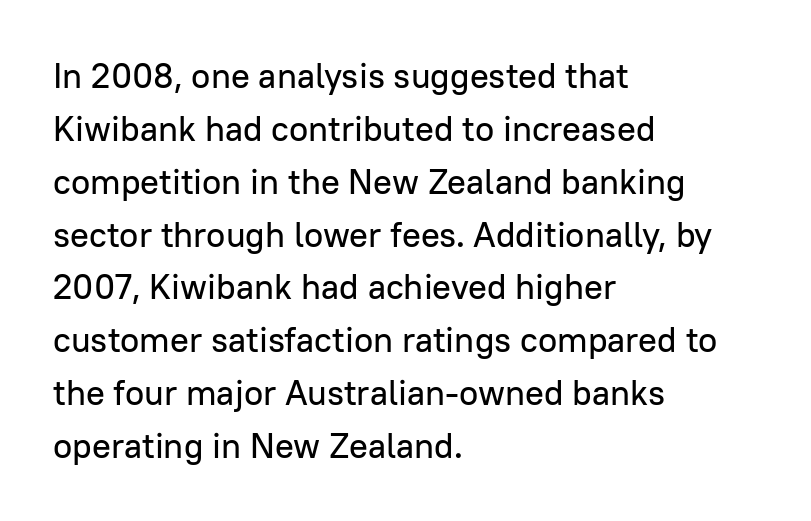
The gap between lines stays unmarked. Is there much room between lines? A standard amount, neither cramped nor airy. Inter-character spacing is left at the font's built-in metrics. The rendering anchors every line to the left-hand side. This is roman type, the default non-slanted kind.
